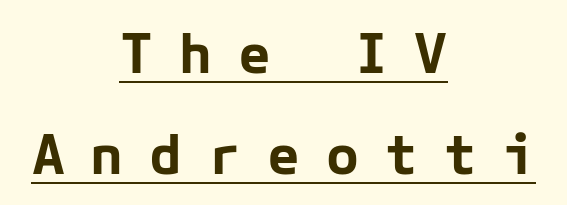
The font's upright variant was chosen for this text. Chunky letters — that's bold for sure. A typographer would call this underscored text. A student would call this center alignment; a typographer would say set centered. The face used here is rendered with a markedly widened letterfit.
